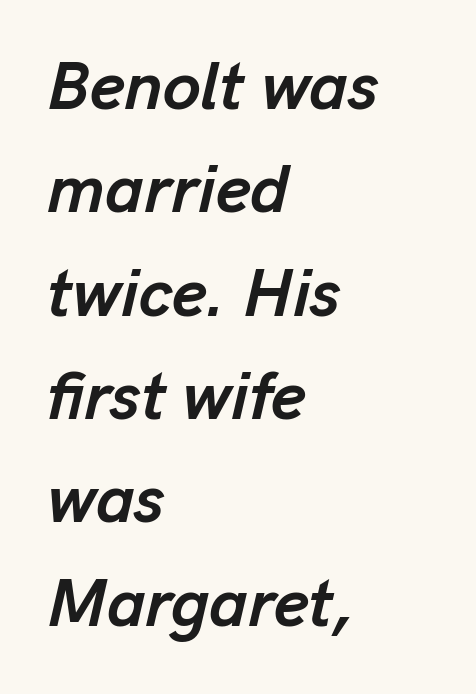
The ragged edge is on the right, which tells us the setting is flush left. Varying glyph widths throughout — classic text-font behaviour. Heft: maximum for text — a bold. The lines sit at an ordinary, default distance from one another.
